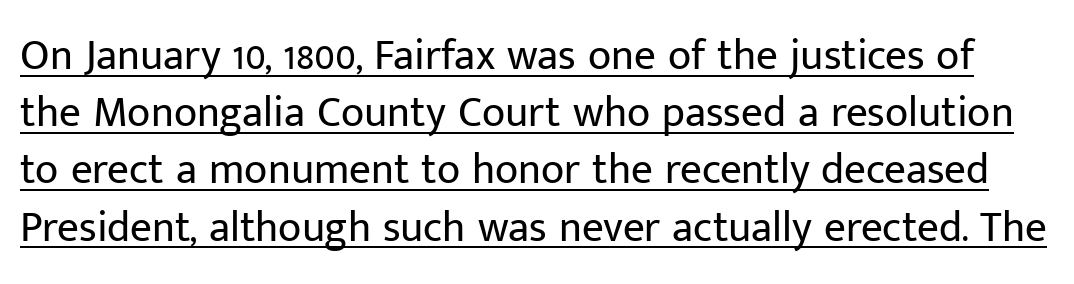
Q: Is the text bold? A: No.
Q: Is the text italic (slanted)? A: No, it is upright.
Q: Is the typeface a serif or a sans-serif typeface? A: Sans-serif.
Q: Is the text underlined? A: Yes.
Q: Is the spacing between letters normal or unusually wide? A: Normal.
Q: Is the spacing between lines tight, normal or loose? A: Normal.
Q: Width (condensed, normal, or wide)? A: Normal.
Q: Stroke contrast? A: Low.
Q: x-height? A: Medium.
Q: Monospaced? A: No.
